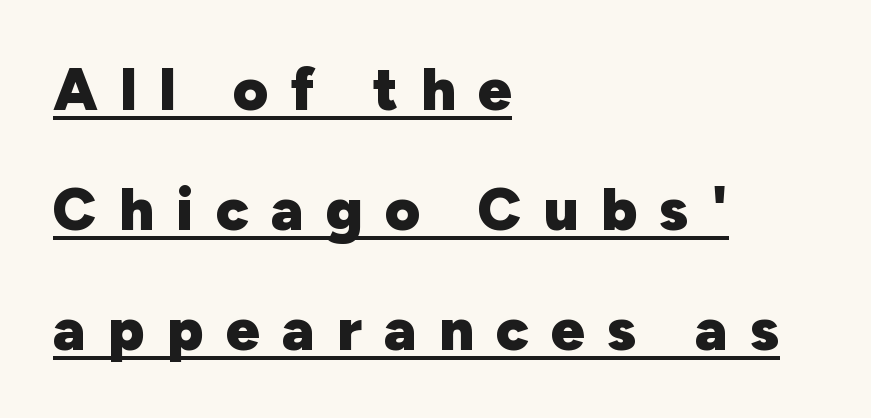
Nothing sits at the stroke ends, so this counts as sans-serif. A great deal of white space separates one row of letters from the next. Compared with an ordinary text face, these strokes are far heavier — a full bold. These lines are rendered in a variable-pitch font. A typesetter would call this heavily tracked-out type. Underline: present.
